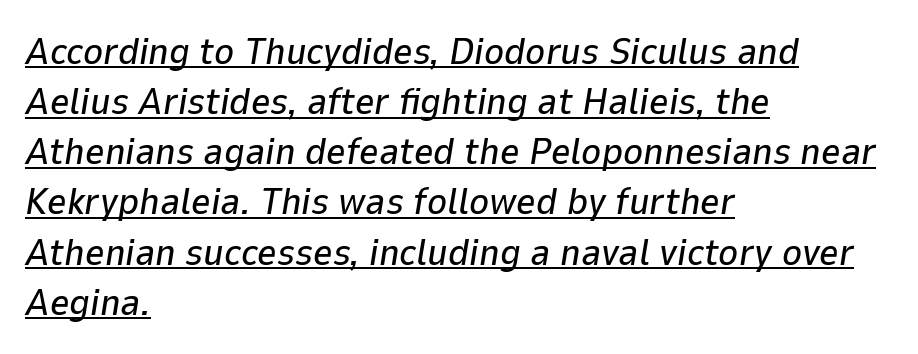
Each letter keeps its own natural width here, so spacing adapts to shape. Is the letter spacing exaggerated? No — it looks like the ordinary default. Somebody hit Ctrl+U on this one — the words are underlined. The leading is moderate, giving the passage an even texture.
